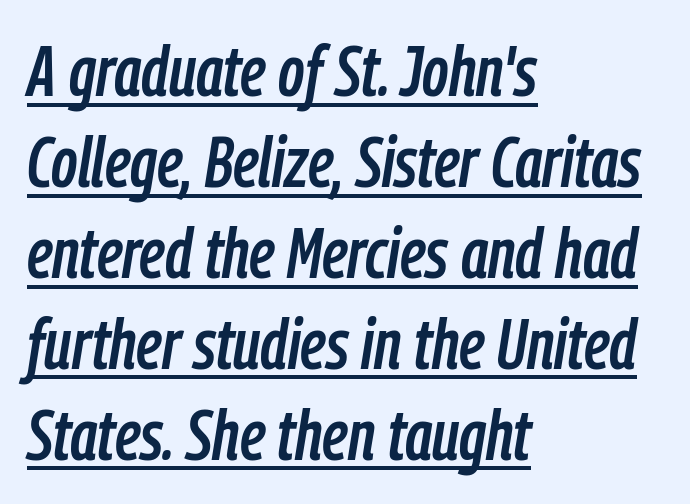
Varying glyph widths throughout — classic text-font behaviour. Look at the tracking — it's just the regular setting, nothing added. One glance says typical: line gaps are just what's usual. This rendering uses left alignment, leaving the right contour irregular. A baseline rule has been typeset under these characters. Observe the lean: these are italic letterforms.
